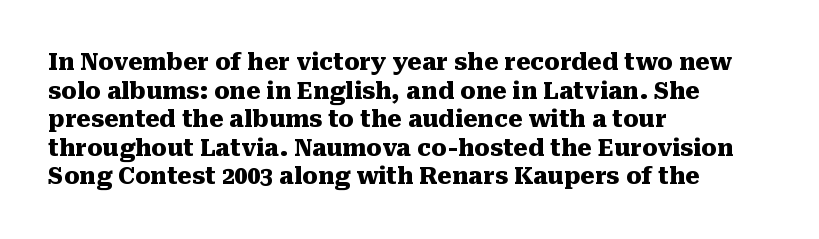
Every character sits straight up, as roman type does. Stroke thickness is high; the sample reads as a true bold. Inter-character spacing is left at the font's built-in metrics. Casual observation: everything's shoved over to the left. The specimen omits any rule beneath the text block's lines.
